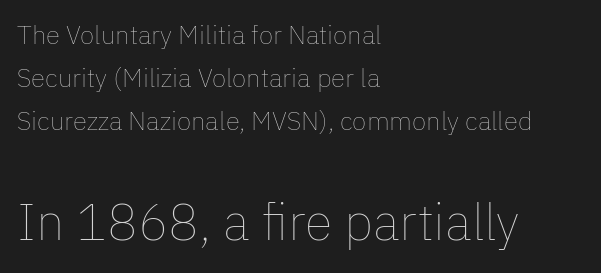
{"italic": "no", "bold": "no", "weight": "thin", "width": "normal", "stroke_contrast": "low", "x_height": "medium", "monospaced": "no", "underline": "no", "align": "left", "line_spacing": "normal", "line_spacing_ratio": 1.66, "letter_spacing": "normal", "letter_spacing_em": 0.0, "larger_block": "second", "size_ratio": 1.96, "glyph_px": 51}
